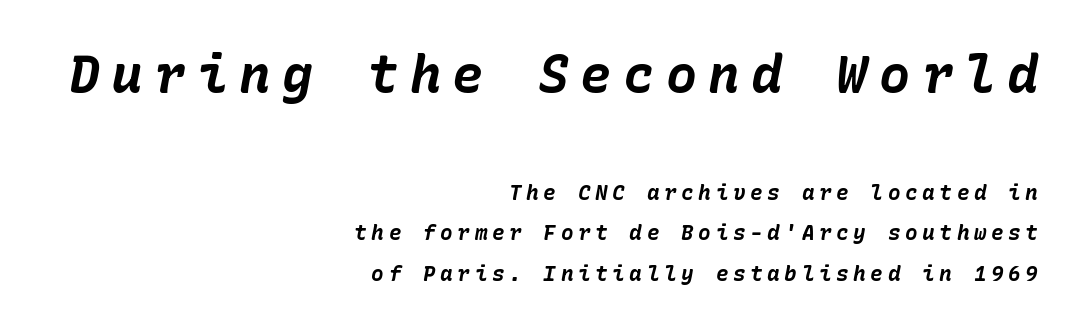
{"italic": "yes", "lean": "right", "slant_degrees": 10, "bold": "yes", "weight": "bold", "width": "normal", "stroke_contrast": "low", "x_height": "medium", "underline": "no", "align": "right", "line_spacing": "loose", "line_spacing_ratio": 1.93, "letter_spacing": "wide", "letter_spacing_em": 0.22, "larger_block": "first", "size_ratio": 2.48, "glyph_px": 52}
